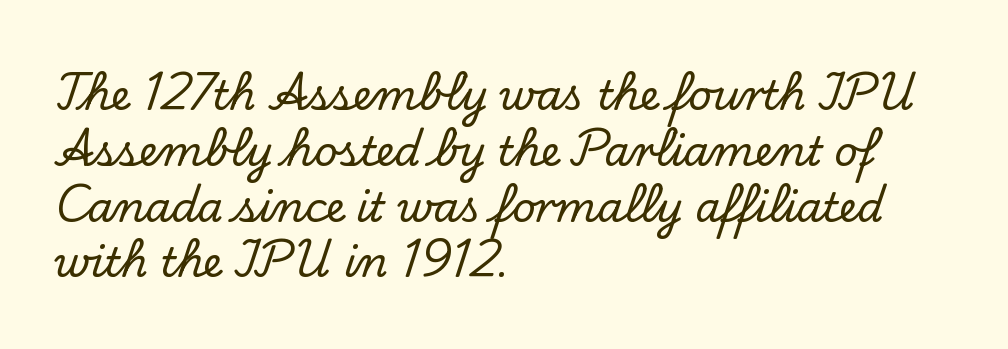
Q: Is the text italic (slanted)? A: Yes.
Q: Is the typeface a serif or a sans-serif typeface? A: Serif.
Q: Is the text underlined? A: No.
Q: How is the paragraph aligned? A: Left-aligned.
Q: Is the spacing between letters normal or unusually wide? A: Normal.
Q: Is the spacing between lines tight, normal or loose? A: Normal.
Q: Width (condensed, normal, or wide)? A: Normal.
Q: Stroke contrast? A: Low.
Q: x-height? A: Small.
Q: Monospaced? A: No.
